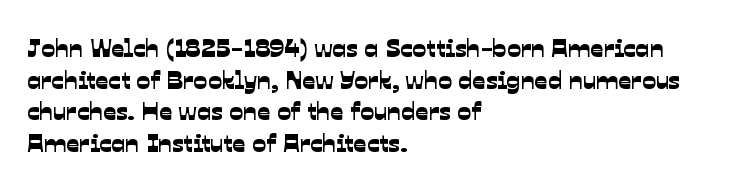
{"underline": "no", "align": "left", "line_spacing_ratio": 1.22, "letter_spacing": "normal", "letter_spacing_em": 0.0, "glyph_px": 26}
